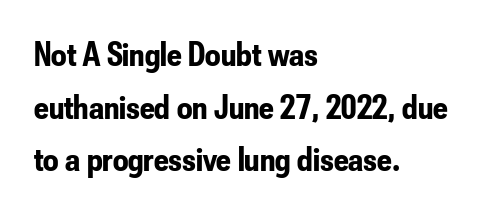
{"serif": "no", "italic": "no", "bold": "yes", "weight": "bold", "width": "condensed", "stroke_contrast": "low", "x_height": "small", "monospaced": "no", "underline": "no", "align": "left", "line_spacing": "normal", "line_spacing_ratio": 1.55, "letter_spacing": "normal", "letter_spacing_em": 0.0, "glyph_px": 34}
